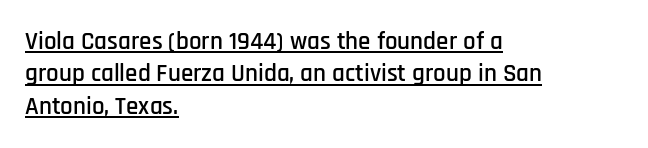
The image shows 25 px text type, upright; set left-aligned, normal line spacing (1.3x), normal letter spacing, underlined.
